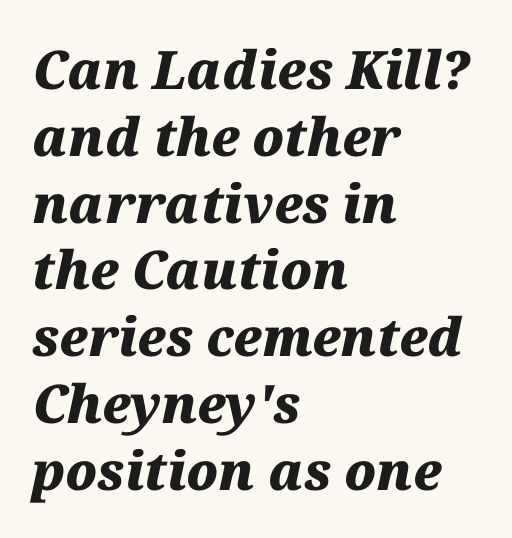
Horizontally, the lines are justified to the leading edge only. A typesetter would call this proportional, since set widths differ per character. Interline gaps are of average width in this sample. Tracking here is standard; glyphs follow each other at the usual distance. Strong, thick strokes mark this as bold type. The lettering tilts uniformly, giving the passage an italic look.
